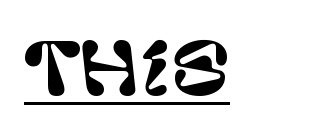
The image shows 71 px sans-serif type; set normal letter spacing, underlined; low stroke contrast and a large x-height.
